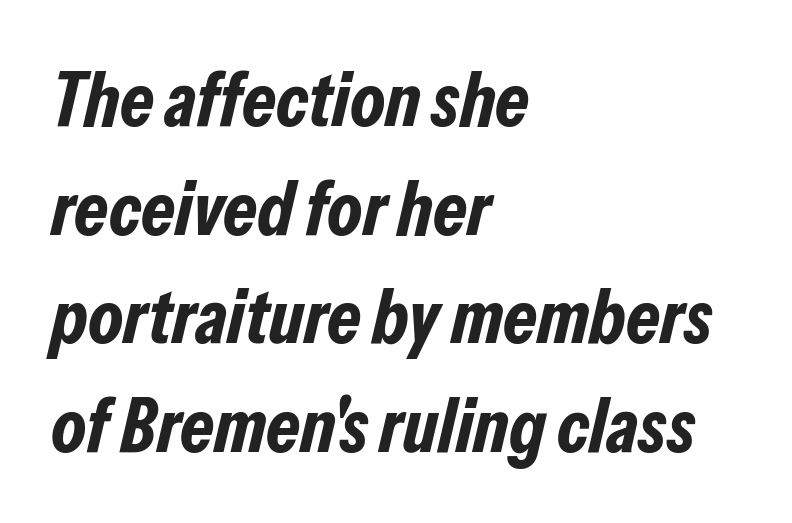
Q: Is the text bold? A: Yes.
Q: Is the text italic (slanted)? A: Yes, it leans right by about 13 degrees.
Q: Is the text underlined? A: No.
Q: How is the paragraph aligned? A: Left-aligned.
Q: Is the spacing between letters normal or unusually wide? A: Normal.
Q: Is the spacing between lines tight, normal or loose? A: Normal.
Q: Width (condensed, normal, or wide)? A: Condensed.
Q: Stroke contrast? A: Low.
Q: x-height? A: Medium.
Q: Monospaced? A: No.
